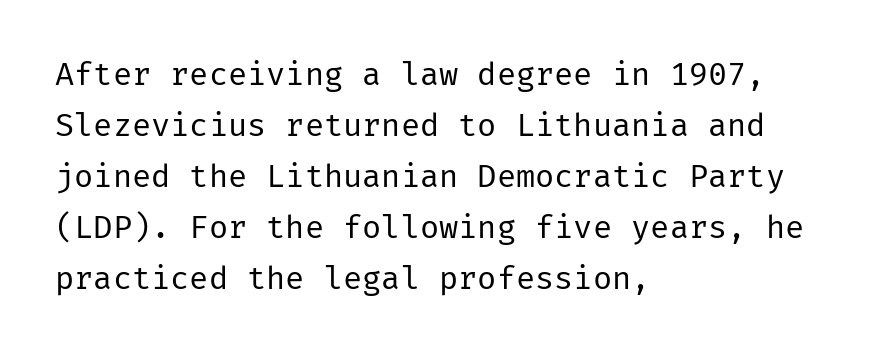
The image shows 32 px regular-weight sans-serif type, upright; set left-aligned, normal line spacing (1.59x), normal letter spacing, not underlined; low stroke contrast and a medium x-height.
